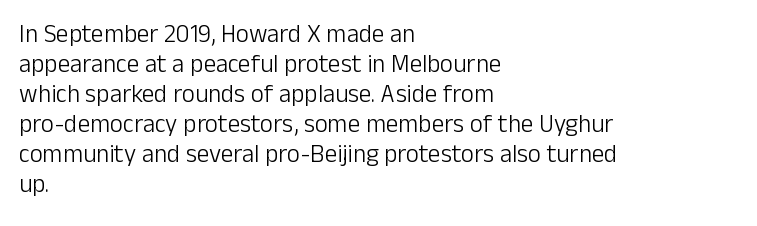
Stem width sits at or under what a default text font uses. Rendered with straight, roman letterforms. In CSS terms this would be text-align: left. Is the letter spacing exaggerated? No — it looks like the ordinary default.
